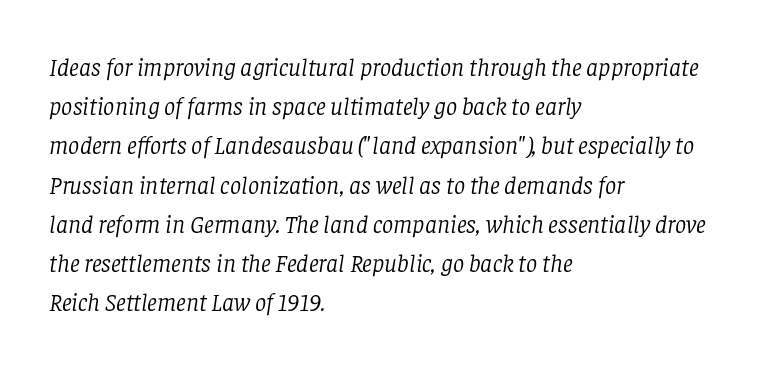
Q: Is the text bold? A: No.
Q: Is the text italic (slanted)? A: Yes, it leans right by about 8 degrees.
Q: Is the text underlined? A: No.
Q: How is the paragraph aligned? A: Left-aligned.
Q: Is the spacing between letters normal or unusually wide? A: Normal.
Q: Is the spacing between lines tight, normal or loose? A: Normal.
